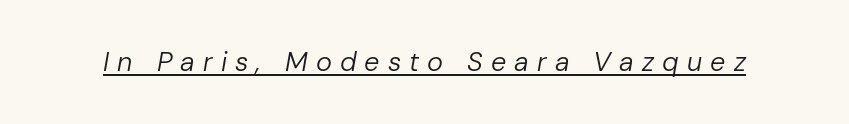
Stroke thickness stays within the range of a standard reading face or lighter. There is plenty of visible air inserted between adjacent glyphs. The typography opts for an oblique posture over an upright one. A typographer would call this underscored text.
